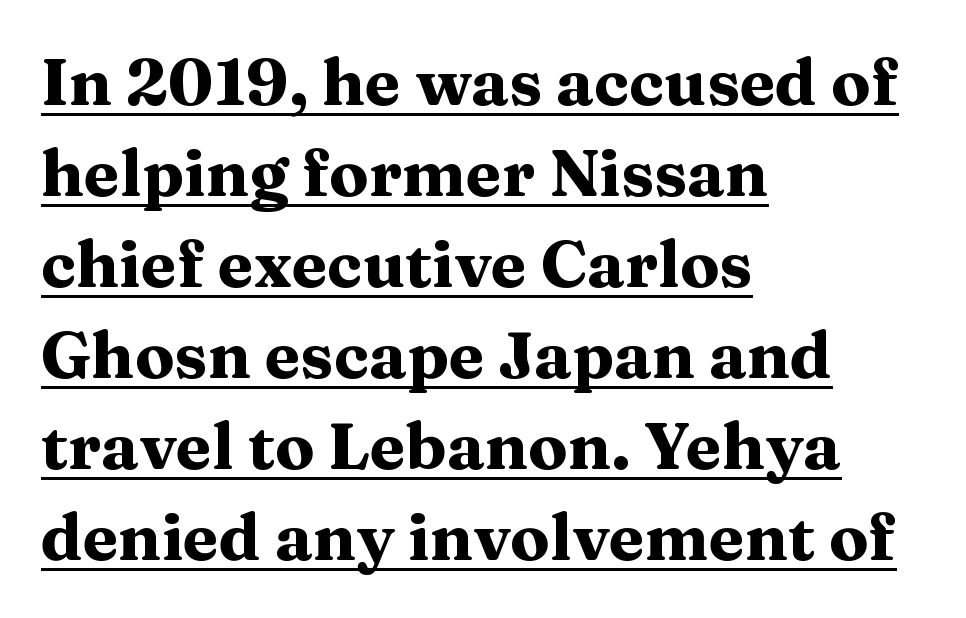
{"serif": "yes", "italic": "no", "bold": "yes", "weight": "heavy", "width": "wide", "stroke_contrast": "medium", "x_height": "medium", "monospaced": "no", "underline": "yes", "align": "left", "line_spacing": "normal", "line_spacing_ratio": 1.4, "letter_spacing": "normal", "letter_spacing_em": 0.0, "glyph_px": 65}
